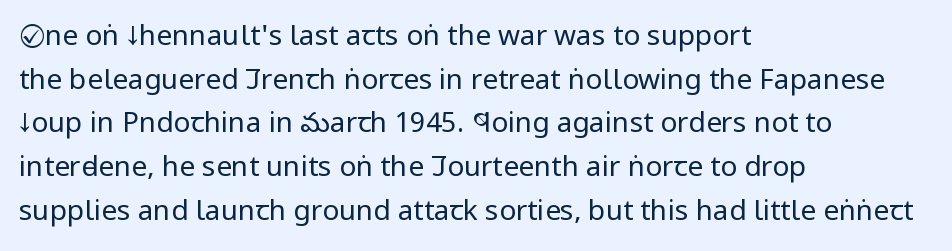
The image shows 28 px regular-weight, condensed sans-serif type, upright; set left-aligned, normal line spacing (1.56x), normal letter spacing, not underlined; low stroke contrast and a large x-height.
